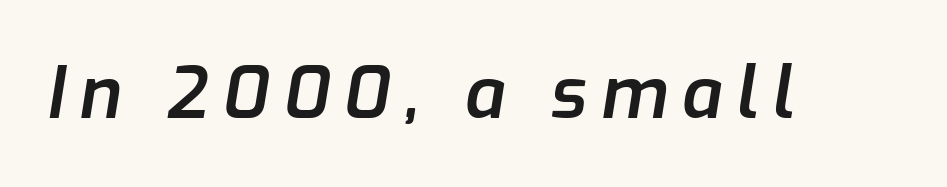
This sample uses an oblique cut, with every glyph tilted off the vertical. The glyphs have the mass of a demibold cut, below bold. The baseline area is clear. The rendering uses natural spacing where letterforms have individual widths.
